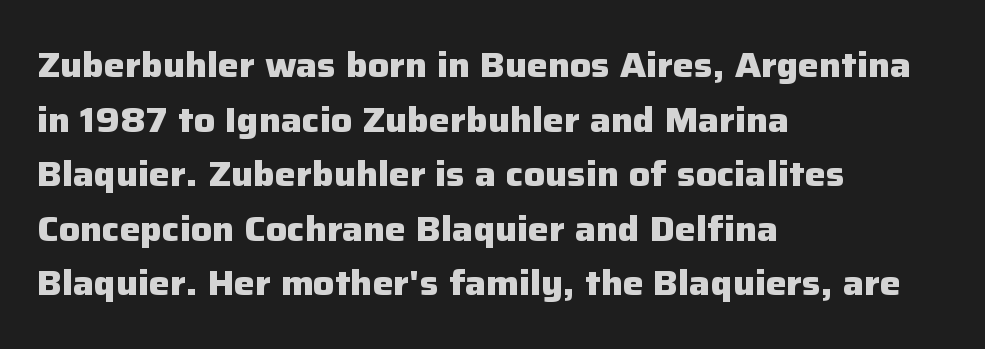
Q: Is the text bold? A: Yes.
Q: Is the text italic (slanted)? A: No, it is upright.
Q: Is the typeface a serif or a sans-serif typeface? A: Sans-serif.
Q: Is the text underlined? A: No.
Q: How is the paragraph aligned? A: Left-aligned.
Q: Is the spacing between letters normal or unusually wide? A: Normal.
Q: Is the spacing between lines tight, normal or loose? A: Normal.
Q: Width (condensed, normal, or wide)? A: Normal.
Q: Stroke contrast? A: Low.
Q: x-height? A: Medium.
Q: Monospaced? A: No.
